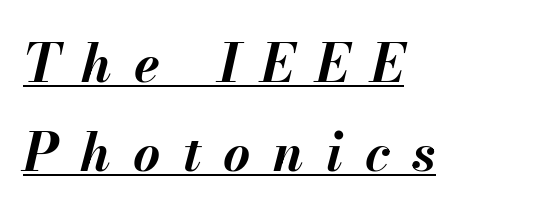
{"italic": "yes", "lean": "right", "slant_degrees": 13, "bold": "yes", "weight": "bold", "width": "normal", "stroke_contrast": "medium", "x_height": "small", "monospaced": "no", "underline": "yes", "align": "left", "line_spacing_ratio": 1.71, "letter_spacing": "wide", "letter_spacing_em": 0.43, "glyph_px": 52}
